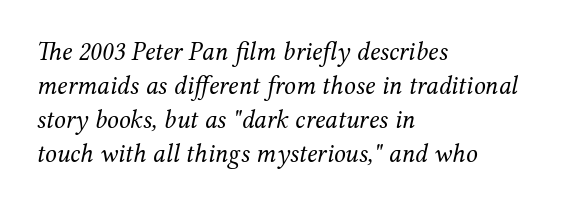
Summary of weight: not heavy and not bold. The gaps between neighbouring characters are ordinary and unremarkable. Lines of text with bare space underneath. The block of text has a typical density, with ordinary space between rows. Characters are canted at an angle relative to the baseline's perpendicular.
